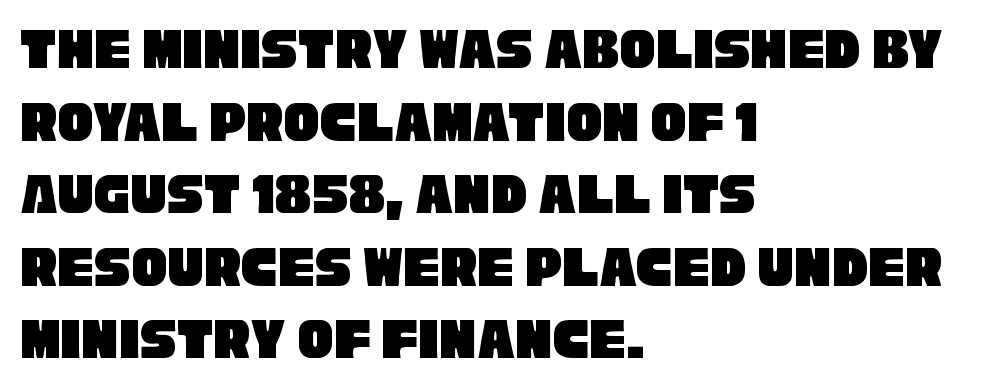
The passage shown is typeset with a sans-serif family. Reading down the block, your eye returns to a fixed left position each line. Each letter keeps its own natural width here, so spacing adapts to shape. Words float on clear page, feet unadorned. Honestly, the letter spacing is just normal — you wouldn't notice it.
